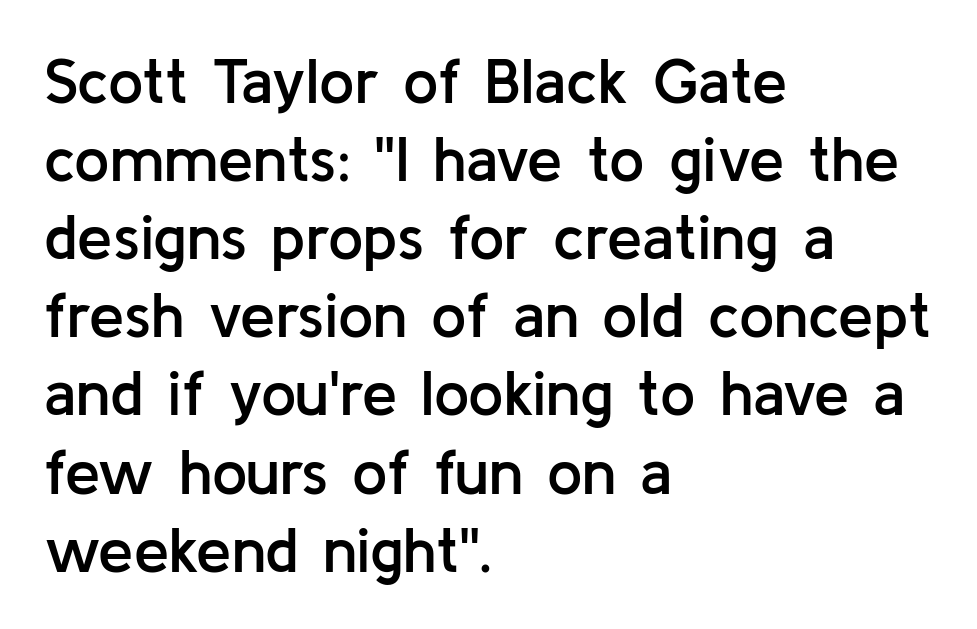
Q: Is the text bold? A: Semi-bold.
Q: Is the text italic (slanted)? A: No, it is upright.
Q: Is the typeface a serif or a sans-serif typeface? A: Sans-serif.
Q: Is the text underlined? A: No.
Q: How is the paragraph aligned? A: Left-aligned.
Q: Is the spacing between letters normal or unusually wide? A: Normal.
Q: Width (condensed, normal, or wide)? A: Normal.
Q: Stroke contrast? A: Low.
Q: x-height? A: Medium.
Q: Monospaced? A: No.
